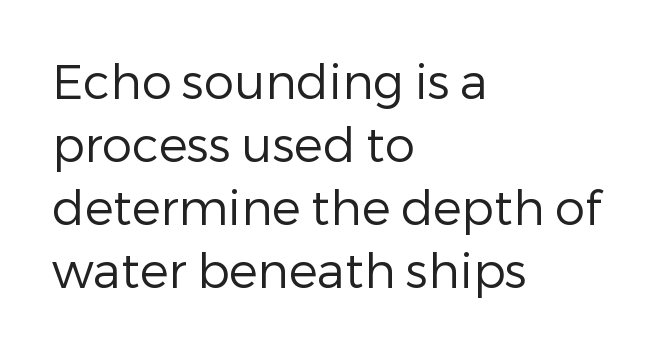
The image shows 48 px regular-weight sans-serif type, upright; set left-aligned, normal line spacing (1.31x), normal letter spacing, not underlined; low stroke contrast and a medium x-height.
